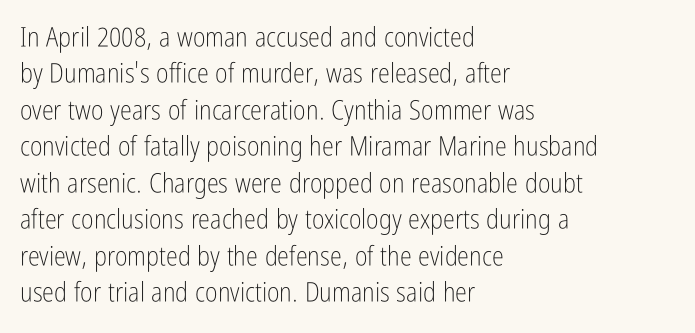
Upright lettering throughout. Reading down the column, the eye jumps a familiar distance to each next line. The typesetting does not lean heavy: it is not bold. Horizontal alignment here is leftward, the default for most running prose. The space directly below the letters is spotless. Glyph-to-glyph distance matches everyday printed text.
